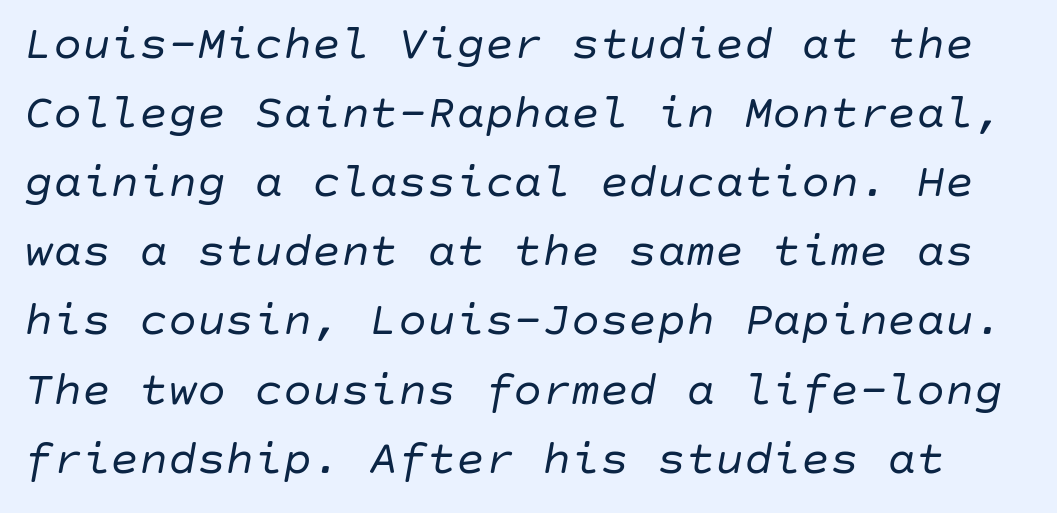
The image shows 48 px regular-weight type, italic (leaning right); set normal line spacing (1.44x), normal letter spacing, not underlined; low stroke contrast and a large x-height.
